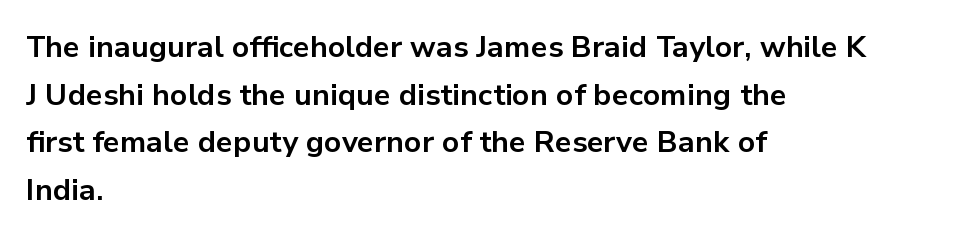
{"serif": "no", "italic": "no", "bold": "yes", "weight": "bold", "width": "normal", "stroke_contrast": "low", "x_height": "medium", "monospaced": "no", "underline": "no", "align": "left", "line_spacing": "normal", "line_spacing_ratio": 1.59, "letter_spacing": "normal", "letter_spacing_em": 0.0, "glyph_px": 30}
